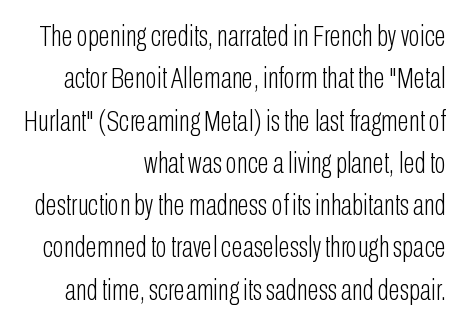
The image shows 30 px light, condensed sans-serif type, upright; set right-aligned, normal line spacing (1.41x), normal letter spacing, not underlined; low stroke contrast and a medium x-height.
